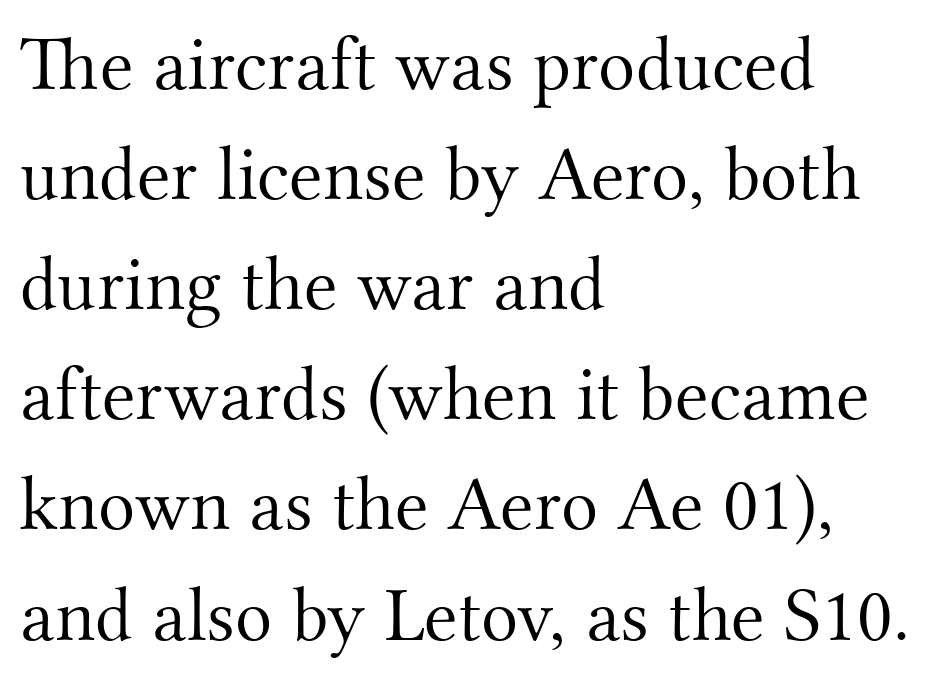
This rendering uses left alignment, leaving the right contour irregular. The letters carry serifs — small finishing strokes at the ends of their stems. Observe the ordinary spacing: letters are neighbours, not strangers. Honestly, the row spacing looks completely unremarkable. Note the varied advance widths — an 'i' is clearly narrower than an 'm'. Bare-footed words on every line.
